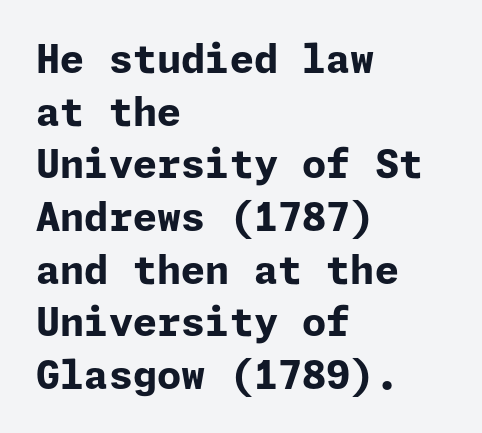
The image shows 39 px bold sans-serif type, upright; set left-aligned, normal line spacing (1.35x), normal letter spacing, not underlined; low stroke contrast and a medium x-height.
